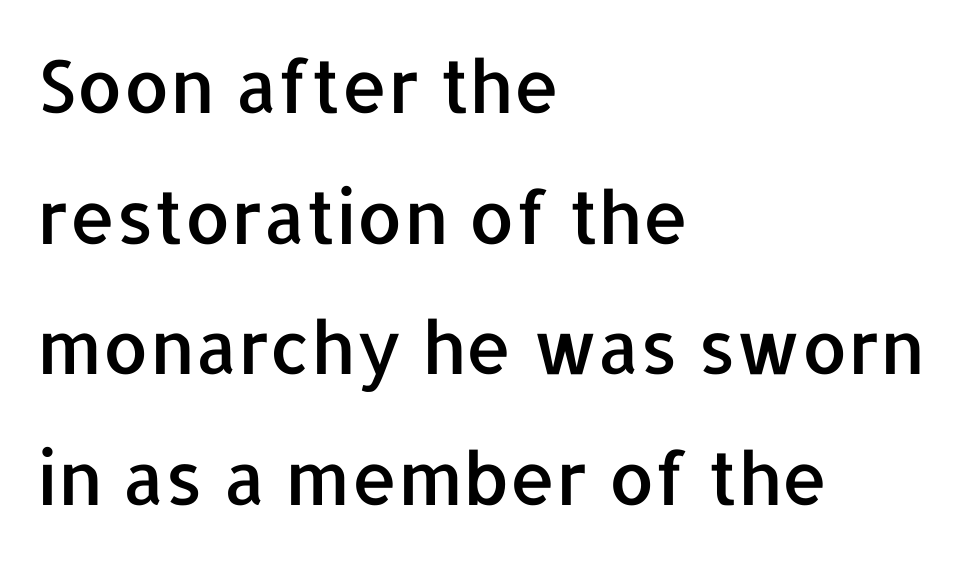
The image shows 73 px sans-serif type, upright; set left-aligned, line spacing 1.79x, normal letter spacing, not underlined; low stroke contrast and a medium x-height.
